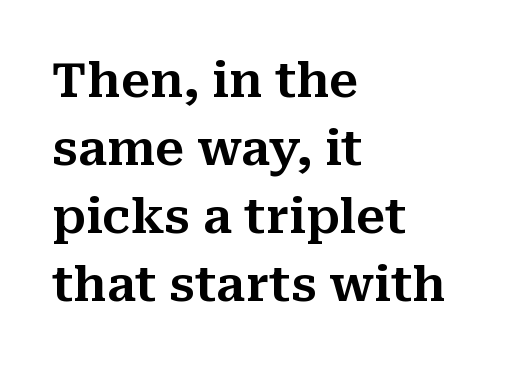
Ordinary non-slanted type is in use. Short and long lines alike share a common starting point at left. A typesetter would call this zero additional tracking. The font family rendered here belongs to the serif group. The area under the type is left untouched.
